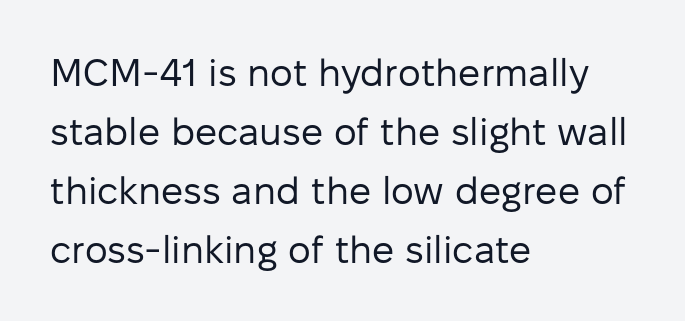
The image shows 39 px regular-weight sans-serif type, upright; set left-aligned, normal line spacing (1.51x), normal letter spacing, not underlined; low stroke contrast and a medium x-height.
